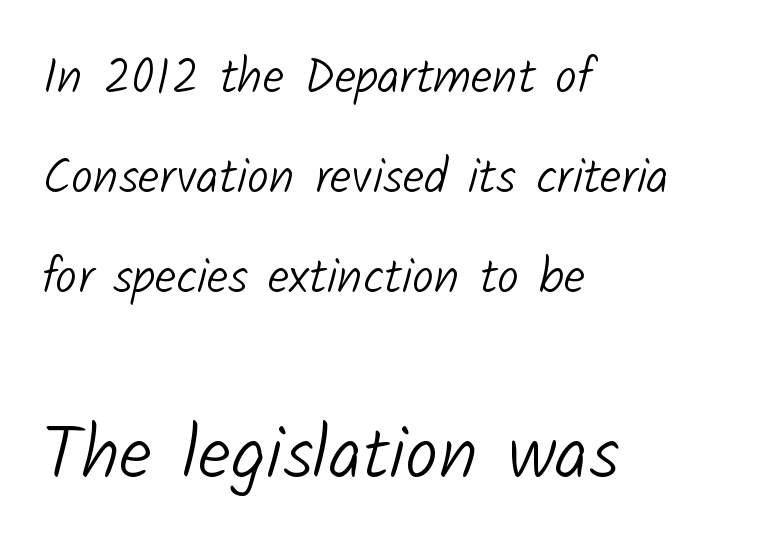
In terms of letterform style, serifs are entirely absent. A great deal of white space separates one row of letters from the next. Spacing verdict: proportional, widths tailored to each character. There is no visible air inserted between adjacent glyphs.
